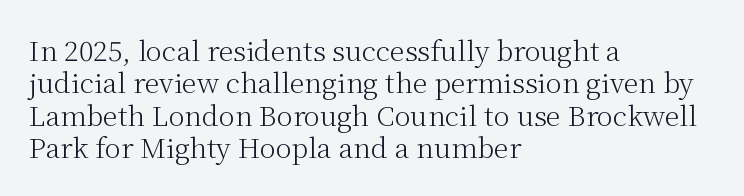
{"italic": "no", "bold": "no", "underline": "no", "align": "left", "line_spacing_ratio": 1.2, "letter_spacing": "normal", "letter_spacing_em": 0.0, "glyph_px": 27}
